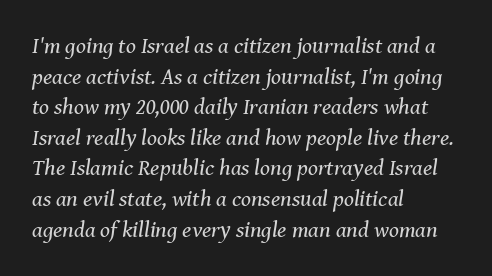
Plain, unruled lines of type. Does the leading feel generous? No, just average. Compared with a centered layout, this one pins lines to the left instead. These lines keep a tight, regular rhythm from letter to letter. This sample uses an oblique cut, with every glyph tilted off the vertical.
